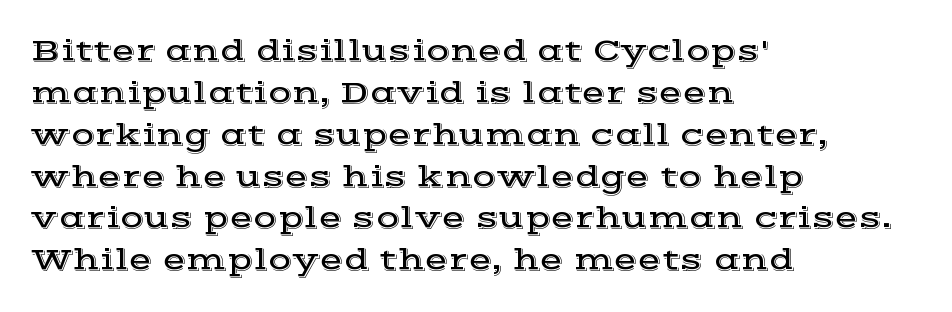
{"serif": "yes", "italic": "no", "width": "wide", "x_height": "medium", "monospaced": "no", "underline": "no", "align": "left", "line_spacing": "normal", "line_spacing_ratio": 1.35, "letter_spacing": "normal", "letter_spacing_em": 0.0, "glyph_px": 31}
